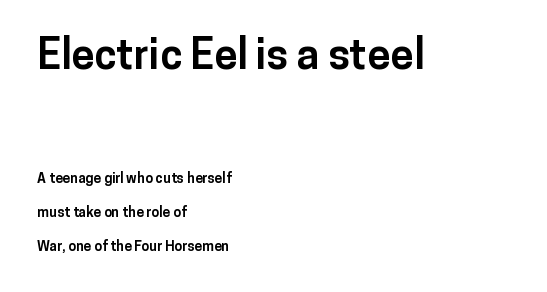
{"serif": "no", "italic": "no", "bold": "yes", "weight": "bold", "width": "normal", "stroke_contrast": "low", "x_height": "medium", "monospaced": "no", "underline": "no", "align": "left", "line_spacing": "loose", "line_spacing_ratio": 2.42, "letter_spacing": "normal", "letter_spacing_em": 0.0, "larger_block": "first", "size_ratio": 3.0, "glyph_px": 42}
